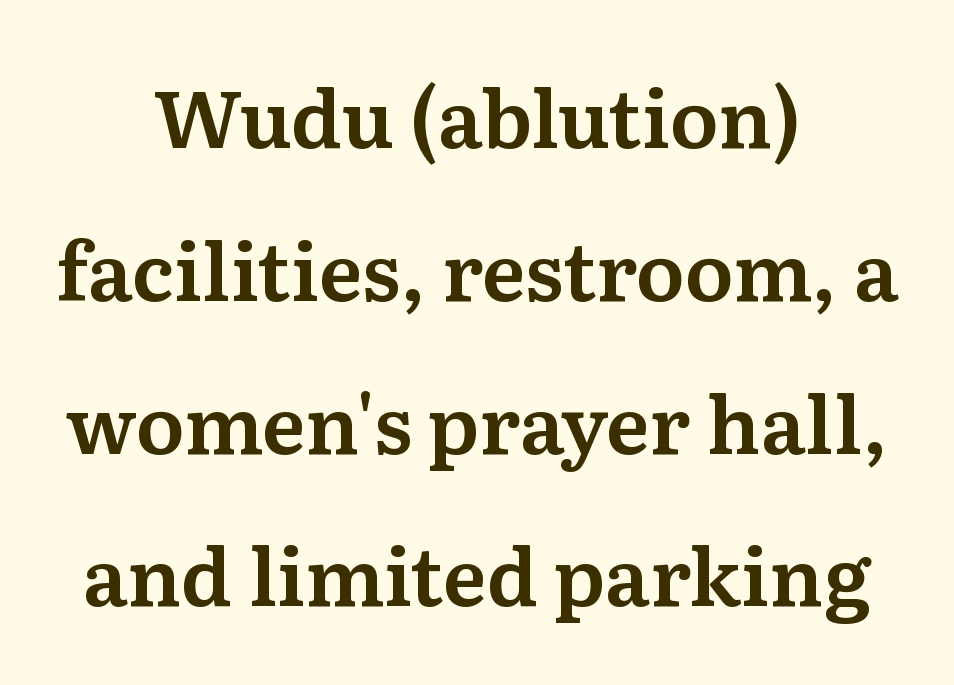
Q: Is the text italic (slanted)? A: No, it is upright.
Q: Is the typeface a serif or a sans-serif typeface? A: Serif.
Q: Is the text underlined? A: No.
Q: How is the paragraph aligned? A: Centered.
Q: Is the spacing between letters normal or unusually wide? A: Normal.
Q: Is the spacing between lines tight, normal or loose? A: Loose.
Q: Width (condensed, normal, or wide)? A: Normal.
Q: Stroke contrast? A: Medium.
Q: x-height? A: Medium.
Q: Monospaced? A: No.
